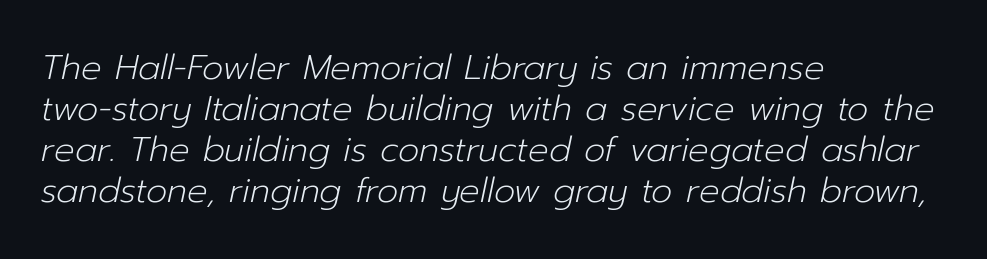
{"italic": "yes", "lean": "right", "slant_degrees": 12, "bold": "no", "weight": "light", "width": "normal", "stroke_contrast": "low", "x_height": "medium", "monospaced": "no", "underline": "no", "align": "left", "line_spacing_ratio": 1.21, "letter_spacing": "normal", "letter_spacing_em": 0.0, "glyph_px": 34}
